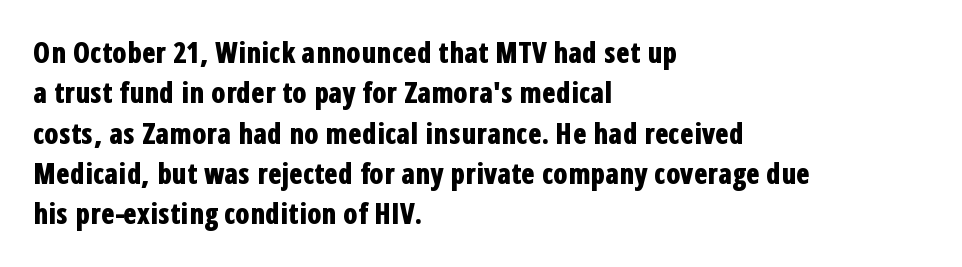
Q: Is the text bold? A: Yes.
Q: Is the text italic (slanted)? A: No, it is upright.
Q: Is the typeface a serif or a sans-serif typeface? A: Sans-serif.
Q: Is the text underlined? A: No.
Q: How is the paragraph aligned? A: Left-aligned.
Q: Is the spacing between letters normal or unusually wide? A: Normal.
Q: Is the spacing between lines tight, normal or loose? A: Normal.
Q: Width (condensed, normal, or wide)? A: Condensed.
Q: Stroke contrast? A: Low.
Q: x-height? A: Medium.
Q: Monospaced? A: No.
